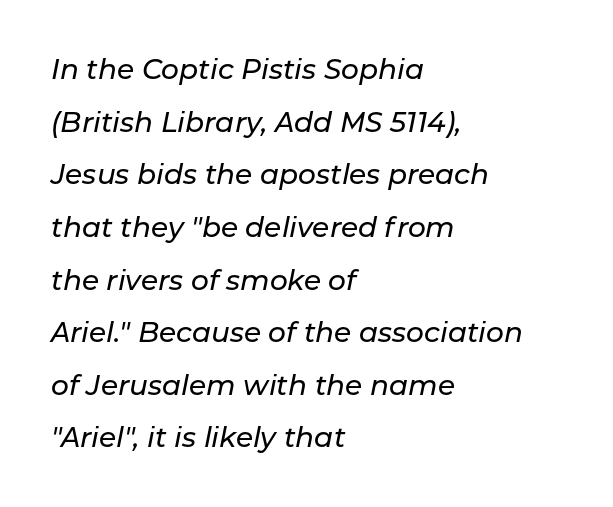
The rag falls on the right side of this text block. Caption: standard tracking, unaltered. Glance below the letters and you will spot only blank space. This sample uses an oblique cut, with every glyph tilted off the vertical.
